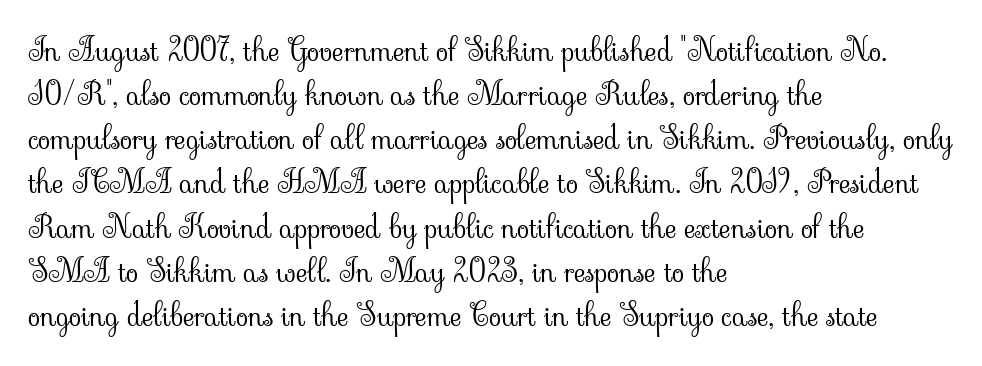
The image shows 32 px light serif type, upright; set left-aligned, normal line spacing (1.38x), normal letter spacing, not underlined; low stroke contrast and a small x-height.
